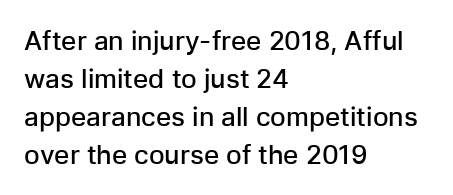
Q: Is the text bold? A: Semi-bold.
Q: Is the text italic (slanted)? A: No, it is upright.
Q: Is the text underlined? A: No.
Q: How is the paragraph aligned? A: Left-aligned.
Q: Is the spacing between letters normal or unusually wide? A: Normal.
Q: Is the spacing between lines tight, normal or loose? A: Normal.
